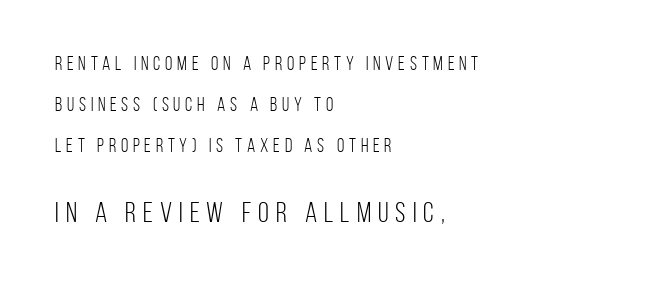
Regarding serifs, this sample does without them. Vertical stems look standard width or narrower in stroke. The second block has been scaled up relative to the first. This sample has the flowing, uneven cadence of proportional lettering. In terms of posture, this sample is upright.
